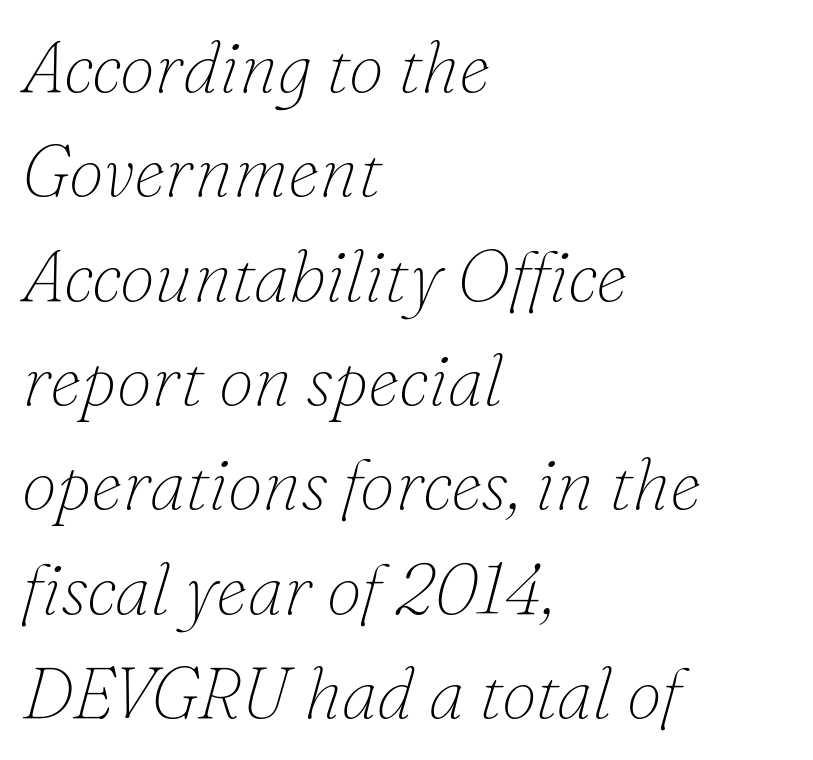
{"serif": "yes", "italic": "yes", "lean": "right", "slant_degrees": 16, "bold": "no", "weight": "thin", "width": "normal", "stroke_contrast": "low", "x_height": "small", "monospaced": "no", "underline": "no", "align": "left", "line_spacing": "normal", "line_spacing_ratio": 1.47, "letter_spacing": "normal", "letter_spacing_em": 0.0, "glyph_px": 71}
